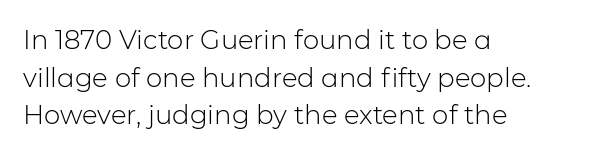
{"italic": "no", "bold": "no", "underline": "no", "align": "left", "line_spacing": "normal", "line_spacing_ratio": 1.45, "letter_spacing": "normal", "letter_spacing_em": 0.0, "glyph_px": 26}
